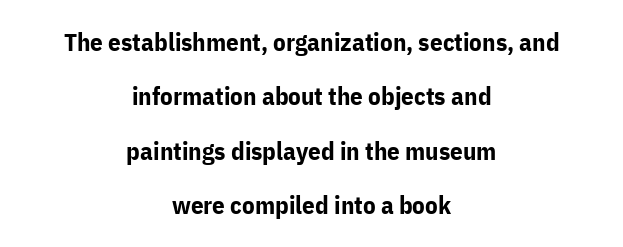
Words appear dense and cohesive because spacing is normal. The leading is generous, giving the passage an open texture. Underline: absent. The lettering holds an erect, upright posture throughout. The passage is arranged like a title page — every line centered.
